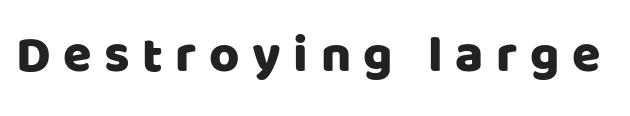
The tracking reads as deliberately expanded to a designer's eye. The typeface chosen for these lines omits serifs. Do the characters align in a grid? No, the font is proportional. Does the lettering tilt? It doesn't — this is upright. The zone under the glyphs is completely vacant.
